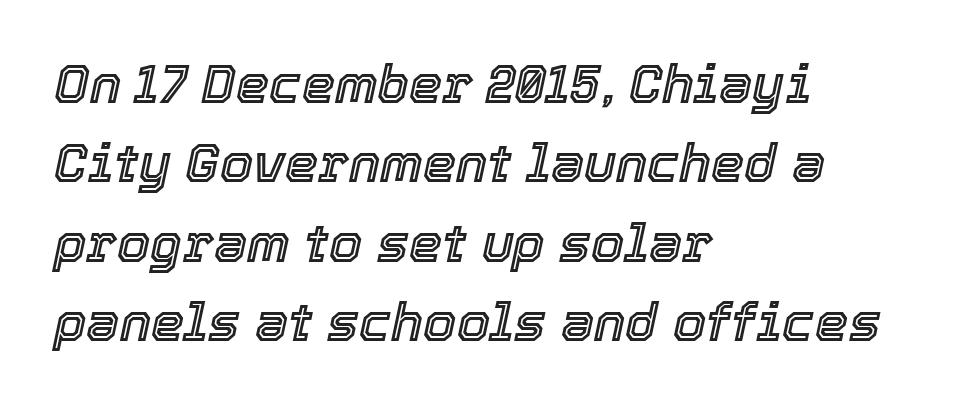
{"italic": "yes", "lean": "right", "slant_degrees": 12, "width": "normal", "x_height": "medium", "monospaced": "no", "underline": "no", "align": "left", "line_spacing": "normal", "line_spacing_ratio": 1.5, "letter_spacing": "normal", "letter_spacing_em": 0.0, "glyph_px": 53}
